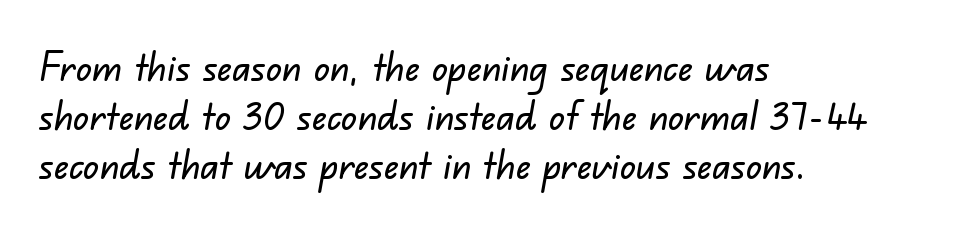
Here the designer chose a conventional face with non-uniform glyph widths. Letters rest on an invisible, unmarked baseline. The rag falls on the right side of this text block. Observe the ordinary spacing: letters are neighbours, not strangers. This is sans-serif lettering, the kind often seen on screens and signage.
